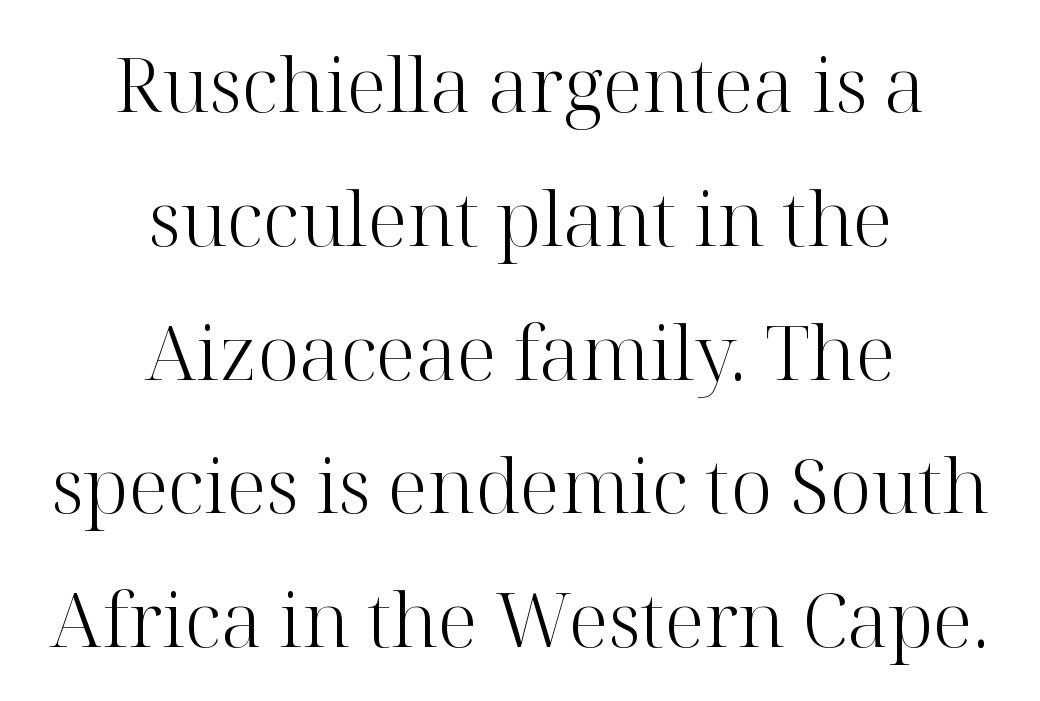
The rendering shows small feet on the letterforms — a serif design. Standard letterfit; no display-style spreading of the glyphs. Each row of text sits above clean, open space. The setting favours the middle, as headings and verse often do.
